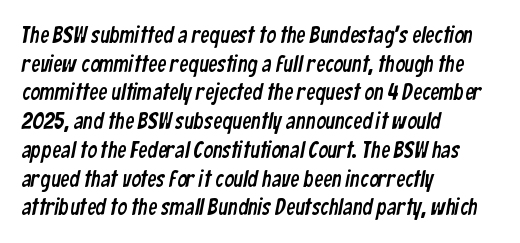
Q: Is the text underlined? A: No.
Q: How is the paragraph aligned? A: Left-aligned.
Q: Is the spacing between letters normal or unusually wide? A: Normal.
Q: Is the spacing between lines tight, normal or loose? A: Normal.
